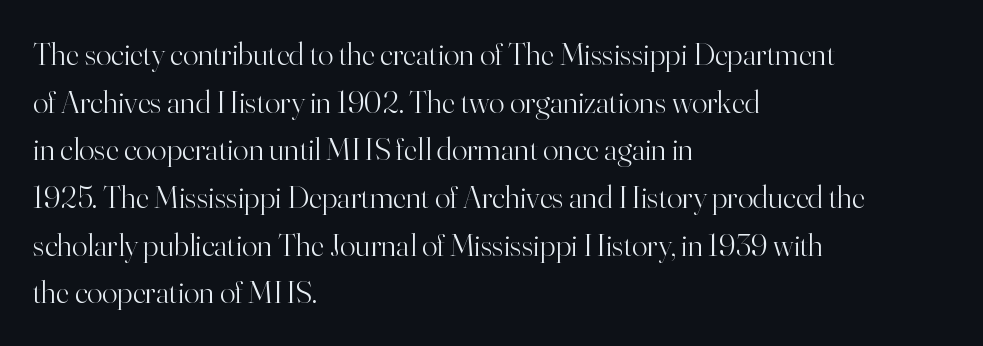
The image shows 32 px light serif type, upright; set left-aligned, normal line spacing (1.49x), normal letter spacing, not underlined; high stroke contrast and a small x-height.
